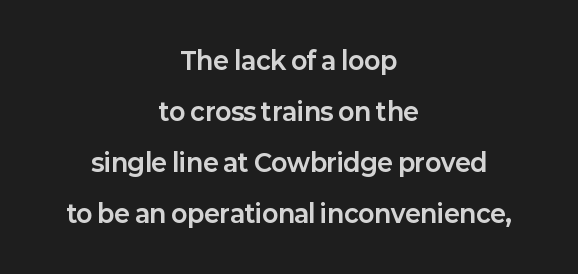
{"italic": "no", "bold": "yes", "underline": "no", "align": "center", "line_spacing": "loose", "line_spacing_ratio": 2.12, "letter_spacing": "normal", "letter_spacing_em": 0.0, "glyph_px": 24}
